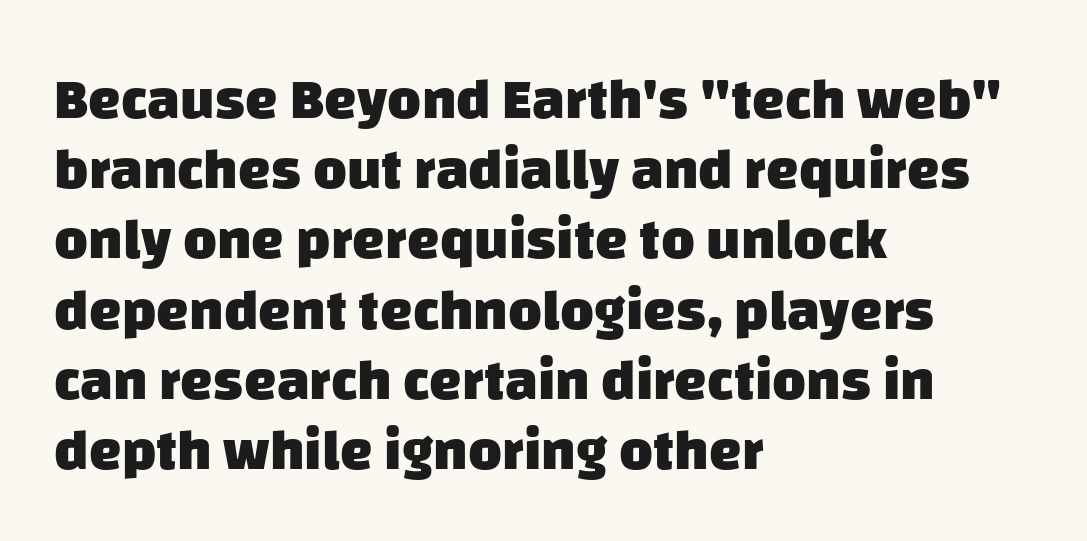
{"serif": "no", "bold": "yes", "weight": "heavy", "width": "normal", "stroke_contrast": "low", "x_height": "large", "monospaced": "no", "underline": "no", "align": "left", "line_spacing_ratio": 1.21, "letter_spacing": "normal", "letter_spacing_em": 0.0, "glyph_px": 58}
